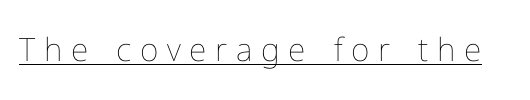
The image shows 32 px thin type, upright; set unusually wide letter spacing (+0.27 em), underlined; low stroke contrast and a medium x-height.
